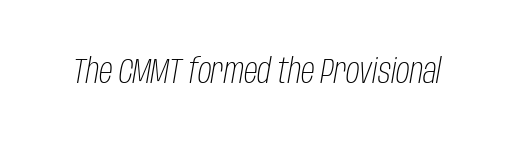
Q: Is the text bold? A: No.
Q: Is the text italic (slanted)? A: Yes, it leans right by about 10 degrees.
Q: Is the text underlined? A: No.
Q: Is the spacing between letters normal or unusually wide? A: Normal.
Q: Width (condensed, normal, or wide)? A: Condensed.
Q: Stroke contrast? A: Low.
Q: x-height? A: Large.
Q: Monospaced? A: No.
